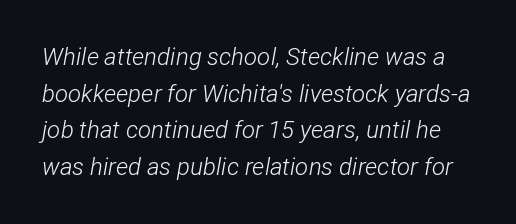
{"italic": "yes", "lean": "right", "slant_degrees": 12, "bold": "no", "underline": "no", "line_spacing": "normal", "line_spacing_ratio": 1.53, "letter_spacing": "normal", "letter_spacing_em": 0.0, "glyph_px": 24}
